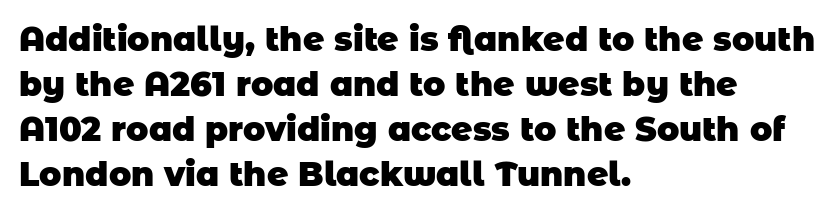
Summary of weight: heavy, a full bold. Is this a sans? Yes — the strokes have no serifs. Compared with typical paragraphs, the rows here are spaced about the same. Observe the ordinary spacing: letters are neighbours, not strangers. Underline: absent. If you drew a ruler down the left edge, every line would touch it.
